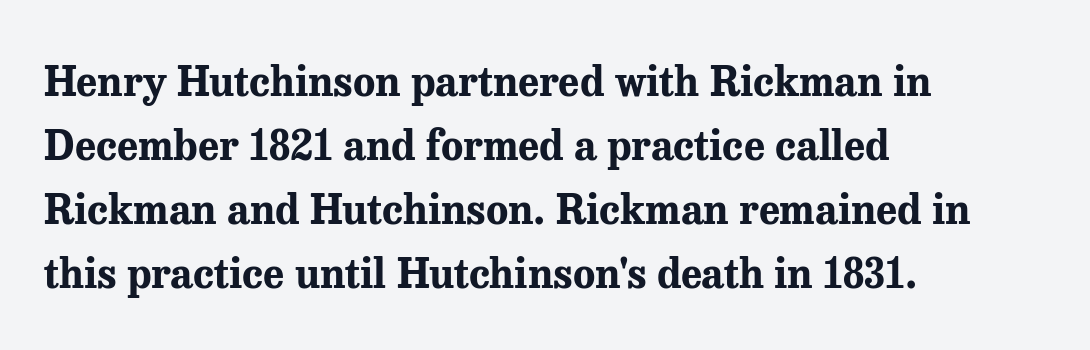
The image shows 41 px bold serif type, upright; set left-aligned, normal line spacing (1.56x), normal letter spacing, not underlined; medium stroke contrast and a medium x-height.
